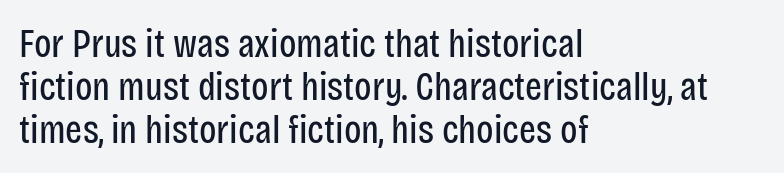
{"serif": "no", "italic": "no", "bold": "no", "weight": "regular", "width": "condensed", "stroke_contrast": "low", "x_height": "large", "monospaced": "no", "underline": "no", "align": "left", "line_spacing": "tight", "line_spacing_ratio": 1.07, "letter_spacing": "normal", "letter_spacing_em": 0.0, "glyph_px": 40}
